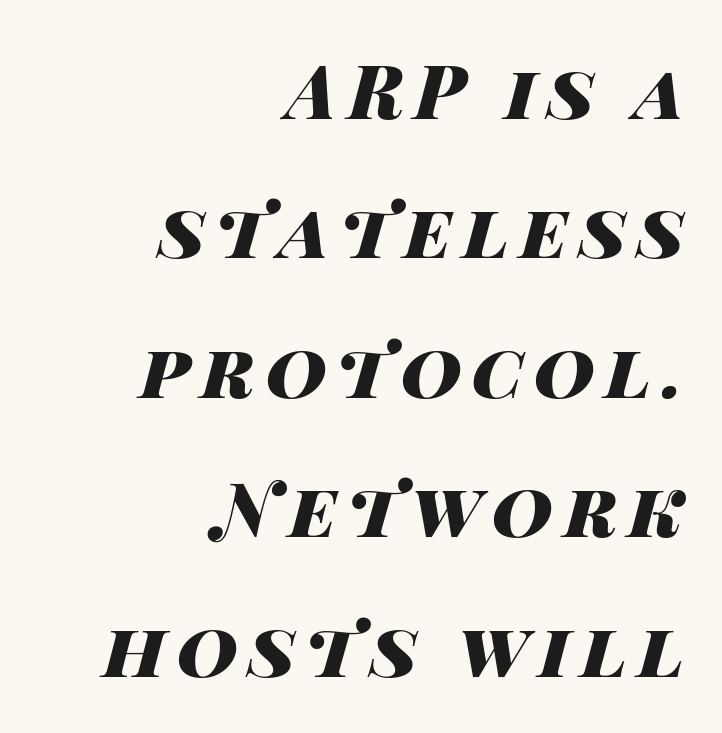
Q: Is the text bold? A: Yes.
Q: Is the text italic (slanted)? A: Yes, it leans right by about 14 degrees.
Q: Is the text underlined? A: No.
Q: How is the paragraph aligned? A: Right-aligned.
Q: Width (condensed, normal, or wide)? A: Wide.
Q: Stroke contrast? A: High.
Q: x-height? A: Large.
Q: Monospaced? A: No.
